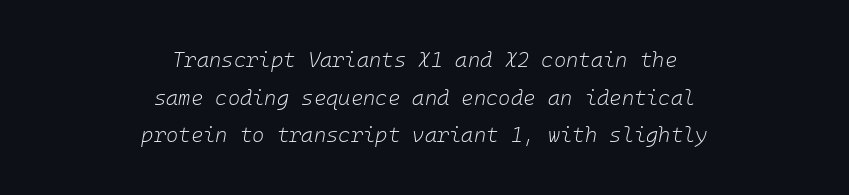
{"italic": "yes", "lean": "right", "slant_degrees": 10, "bold": "no", "underline": "no", "align": "center", "line_spacing_ratio": 1.79, "letter_spacing": "normal", "letter_spacing_em": 0.0, "glyph_px": 21}
